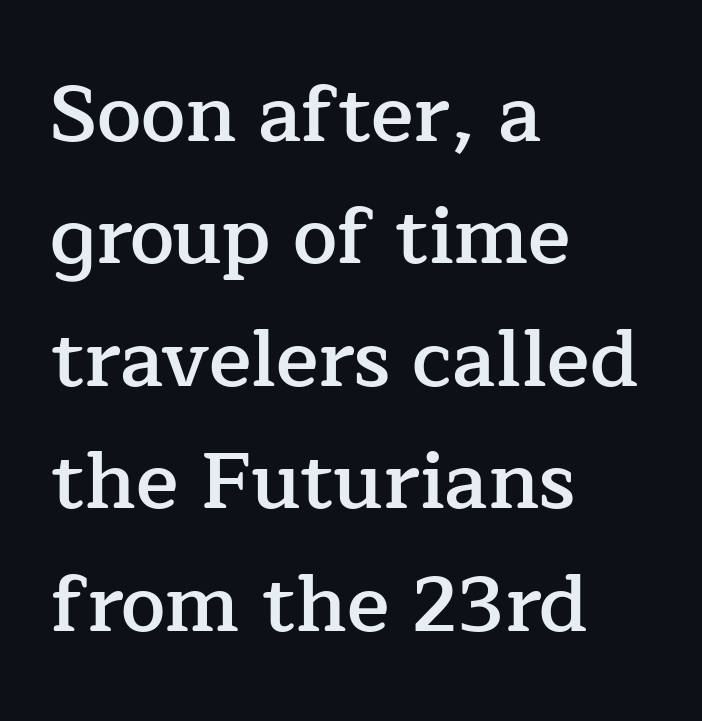
The image shows 79 px semibold serif type, upright; set left-aligned, normal line spacing (1.55x), normal letter spacing, not underlined; low stroke contrast and a medium x-height.
